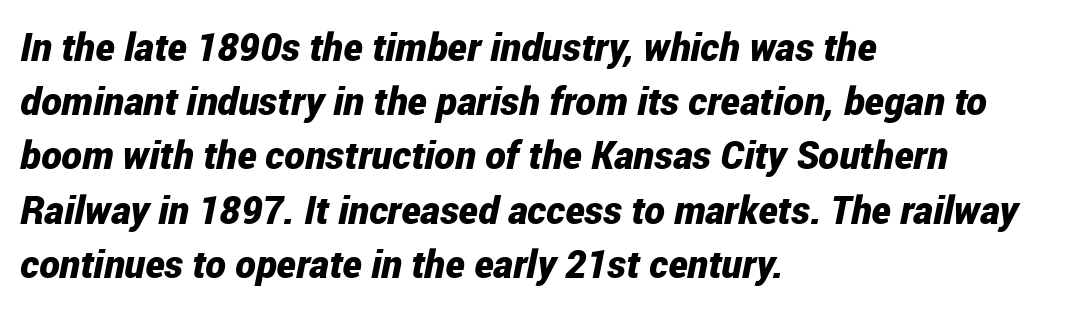
{"italic": "yes", "lean": "right", "slant_degrees": 12, "bold": "yes", "weight": "bold", "width": "condensed", "stroke_contrast": "low", "x_height": "medium", "monospaced": "no", "underline": "no", "align": "left", "line_spacing": "normal", "line_spacing_ratio": 1.39, "letter_spacing": "normal", "letter_spacing_em": 0.0, "glyph_px": 39}
